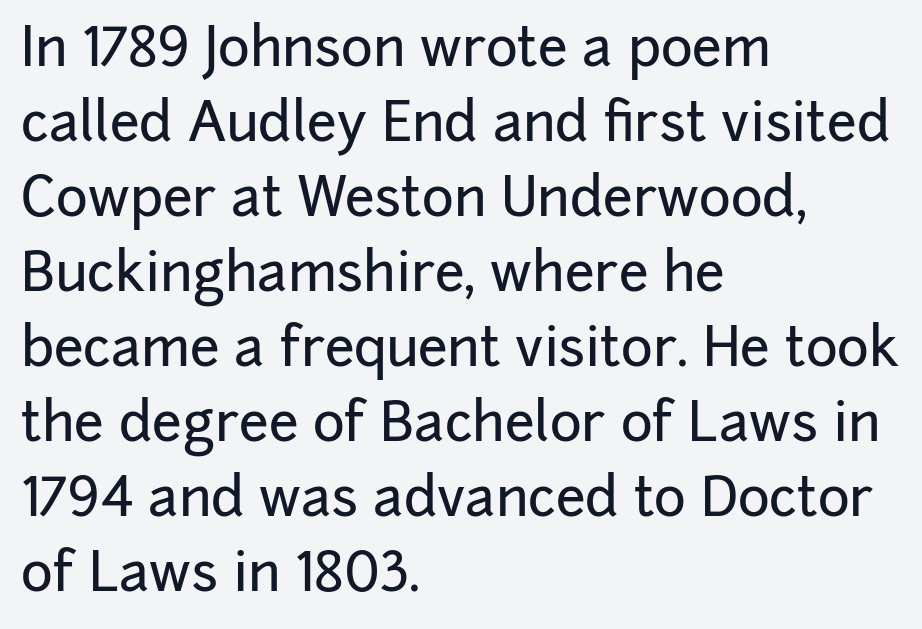
The face used here is rendered with its standard letterfit. The vertical gap from one line to the next is medium. Clear beneath every line of the passage. What kind of face is this? One without serifs — a sans. You can tell it's not italic because the verticals are truly vertical. In CSS terms this would be text-align: left.
